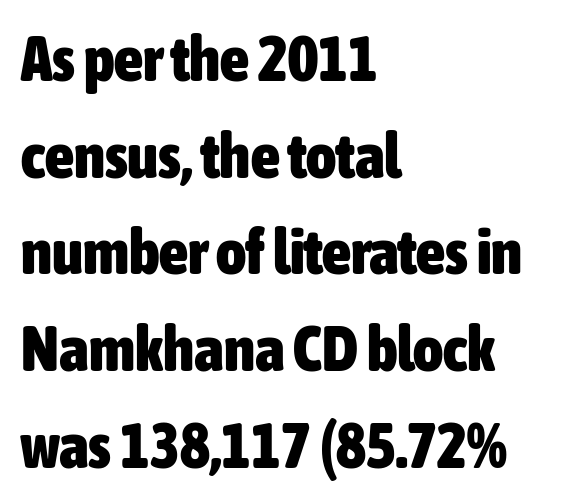
The image shows 64 px heavy, condensed sans-serif type, upright; set left-aligned, normal line spacing (1.51x), normal letter spacing, not underlined; low stroke contrast and a medium x-height.
